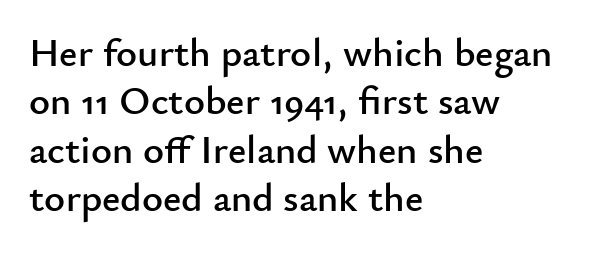
Q: Is the text italic (slanted)? A: No, it is upright.
Q: Is the typeface a serif or a sans-serif typeface? A: Sans-serif.
Q: Is the text underlined? A: No.
Q: How is the paragraph aligned? A: Left-aligned.
Q: Is the spacing between letters normal or unusually wide? A: Normal.
Q: Width (condensed, normal, or wide)? A: Normal.
Q: Stroke contrast? A: Low.
Q: x-height? A: Small.
Q: Monospaced? A: No.
